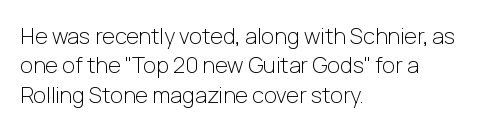
{"italic": "no", "bold": "no", "underline": "no", "align": "left", "line_spacing": "normal", "line_spacing_ratio": 1.33, "letter_spacing": "normal", "letter_spacing_em": 0.0, "glyph_px": 22}
